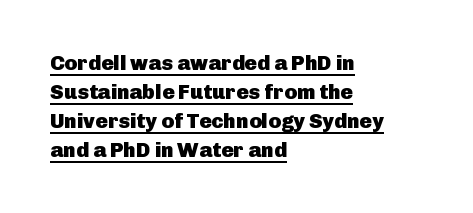
Q: Is the text bold? A: Yes.
Q: Is the text italic (slanted)? A: No, it is upright.
Q: Is the text underlined? A: Yes.
Q: How is the paragraph aligned? A: Left-aligned.
Q: Is the spacing between letters normal or unusually wide? A: Normal.
Q: Is the spacing between lines tight, normal or loose? A: Normal.
